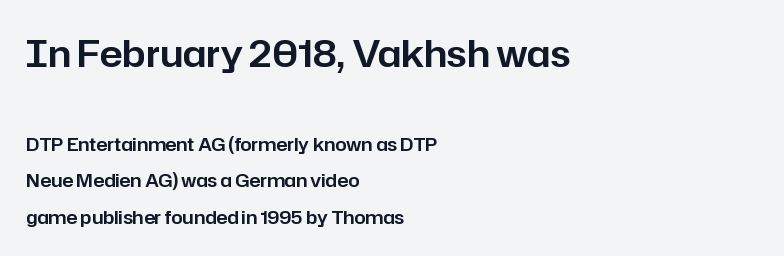
The image shows 37 px sans-serif type, upright; set left-aligned, loose line spacing (2.03x), normal letter spacing, not underlined; the first (top) block is 2.06x larger; low stroke contrast and a medium x-height.
